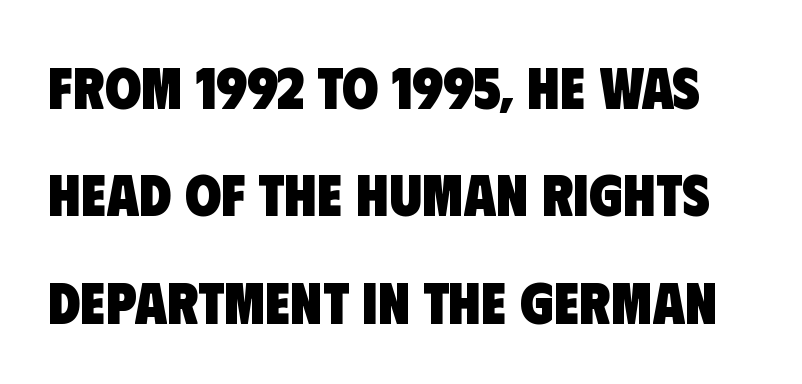
The image shows 59 px heavy, condensed sans-serif type; set line spacing 1.82x, normal letter spacing, not underlined; low stroke contrast and a large x-height.
